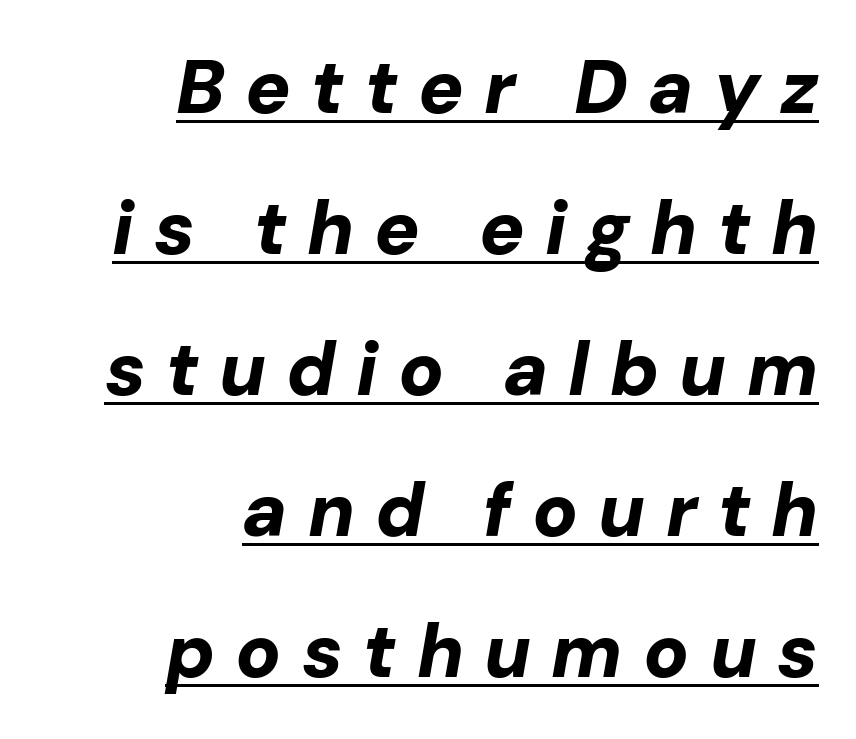
Slanted lettering throughout. You could not count columns in this text — the font is proportionally spaced. Emphasis is given by a line drawn under the lettering. The text block is weighted toward the right margin, trailing off unevenly leftward. Heft: maximum for text — a bold.
